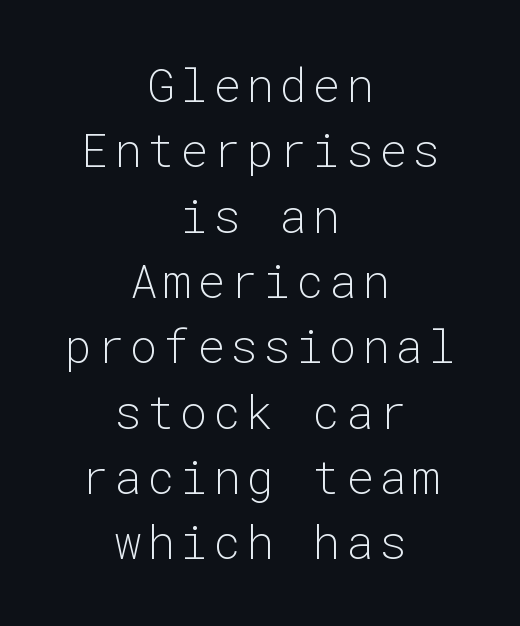
{"serif": "no", "italic": "no", "bold": "no", "weight": "light", "width": "normal", "stroke_contrast": "low", "x_height": "medium", "monospaced": "yes", "underline": "no", "align": "center", "line_spacing": "normal", "line_spacing_ratio": 1.42, "glyph_px": 46}
